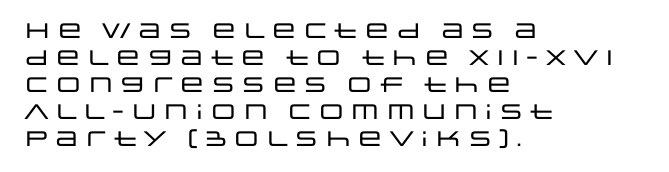
No word sits above an underline. Rendered with straight, roman letterforms. A typesetter would call this leading conventional body-copy spacing. Nothing unusual about the tracking: characters are spaced as the font intends. Line starts are locked; line ends wander.
